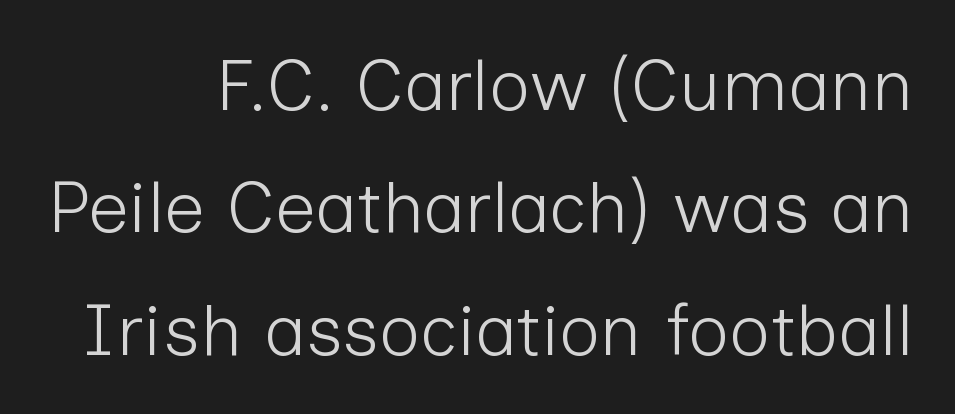
{"serif": "no", "italic": "no", "bold": "no", "weight": "light", "width": "normal", "stroke_contrast": "low", "x_height": "medium", "monospaced": "no", "underline": "no", "align": "right", "line_spacing": "normal", "line_spacing_ratio": 1.7, "letter_spacing": "normal", "letter_spacing_em": 0.0, "glyph_px": 72}
